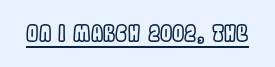
{"italic": "no", "underline": "yes", "letter_spacing": "normal", "letter_spacing_em": 0.0, "glyph_px": 22}
